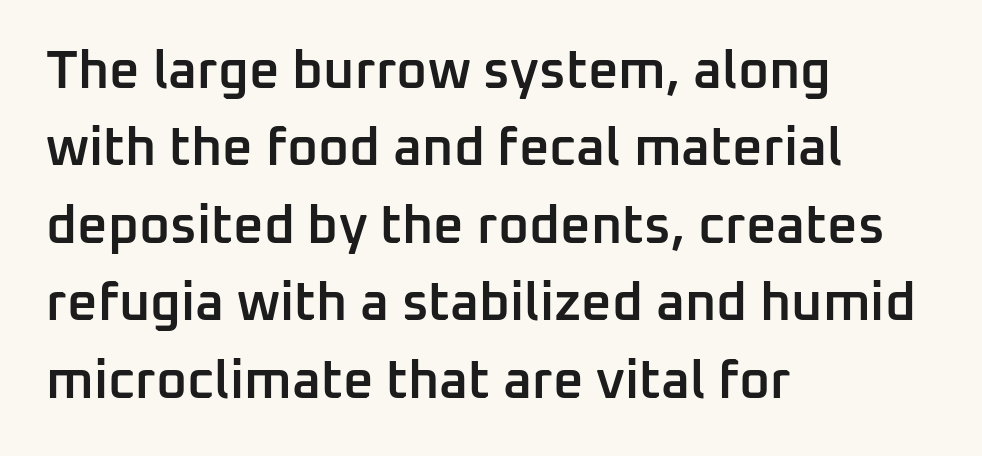
The image shows 53 px semibold sans-serif type, upright; set left-aligned, normal line spacing (1.46x), normal letter spacing, not underlined; low stroke contrast and a medium x-height.
